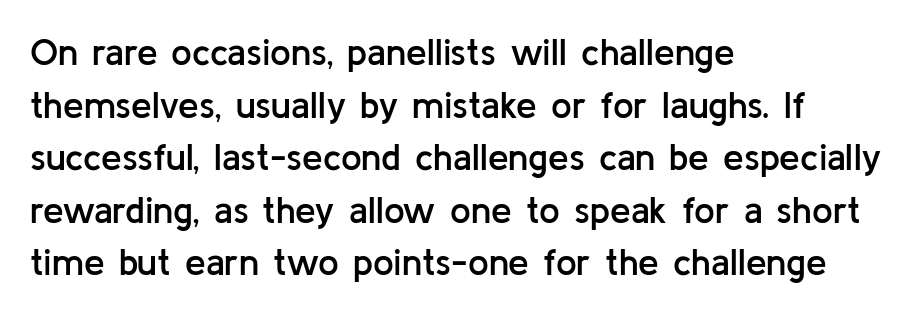
Q: Is the text bold? A: Semi-bold.
Q: Is the text italic (slanted)? A: No, it is upright.
Q: Is the typeface a serif or a sans-serif typeface? A: Sans-serif.
Q: Is the text underlined? A: No.
Q: How is the paragraph aligned? A: Left-aligned.
Q: Is the spacing between letters normal or unusually wide? A: Normal.
Q: Is the spacing between lines tight, normal or loose? A: Normal.
Q: Width (condensed, normal, or wide)? A: Normal.
Q: Stroke contrast? A: Low.
Q: x-height? A: Medium.
Q: Monospaced? A: No.
